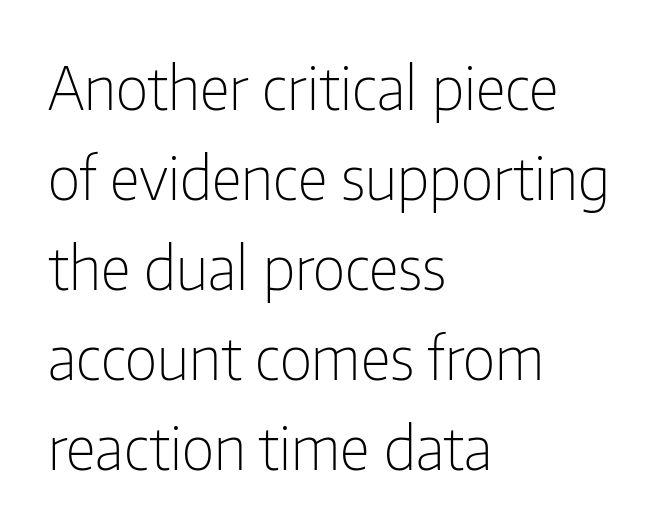
Q: Is the text bold? A: No.
Q: Is the text italic (slanted)? A: No, it is upright.
Q: Is the typeface a serif or a sans-serif typeface? A: Sans-serif.
Q: Is the text underlined? A: No.
Q: How is the paragraph aligned? A: Left-aligned.
Q: Is the spacing between letters normal or unusually wide? A: Normal.
Q: Is the spacing between lines tight, normal or loose? A: Normal.
Q: Width (condensed, normal, or wide)? A: Condensed.
Q: Stroke contrast? A: Low.
Q: x-height? A: Medium.
Q: Monospaced? A: No.
